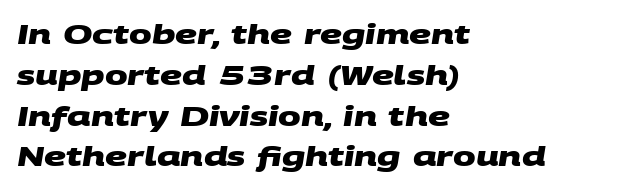
{"bold": "yes", "underline": "no", "align": "left", "line_spacing": "normal", "line_spacing_ratio": 1.51, "letter_spacing": "normal", "letter_spacing_em": 0.0, "glyph_px": 27}
